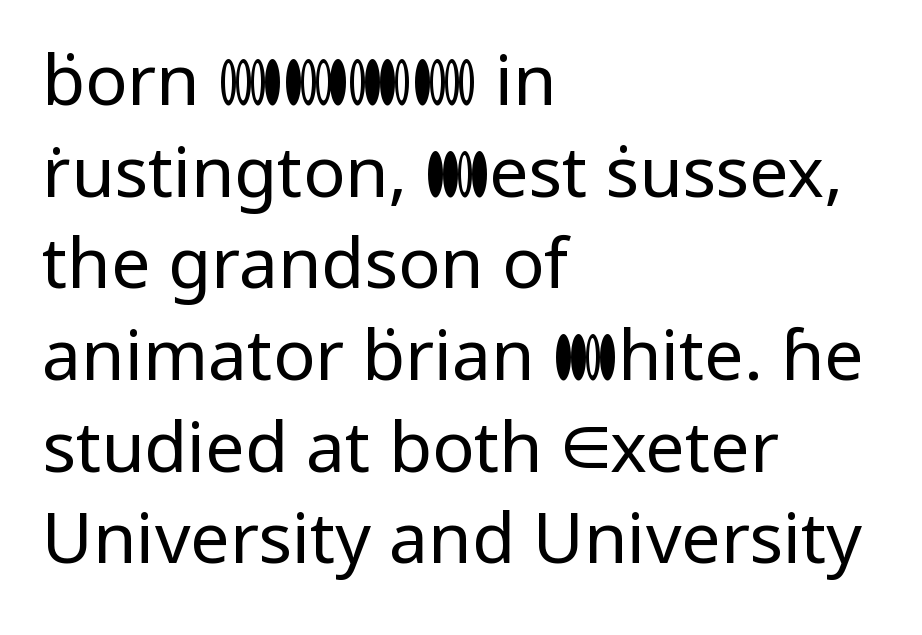
{"serif": "no", "italic": "no", "bold": "no", "weight": "regular", "width": "normal", "stroke_contrast": "low", "x_height": "medium", "monospaced": "no", "underline": "no", "align": "left", "line_spacing": "normal", "line_spacing_ratio": 1.31, "letter_spacing": "normal", "letter_spacing_em": 0.0, "glyph_px": 70}
